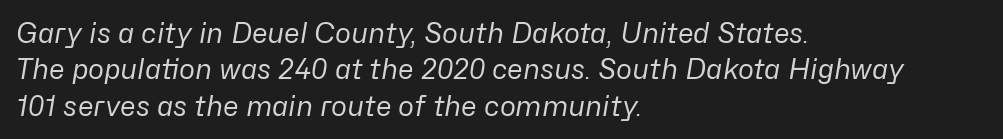
Q: Is the text bold? A: No.
Q: Is the text italic (slanted)? A: Yes, it leans right by about 10 degrees.
Q: Is the text underlined? A: No.
Q: How is the paragraph aligned? A: Left-aligned.
Q: Is the spacing between letters normal or unusually wide? A: Normal.
Q: Is the spacing between lines tight, normal or loose? A: Normal.
